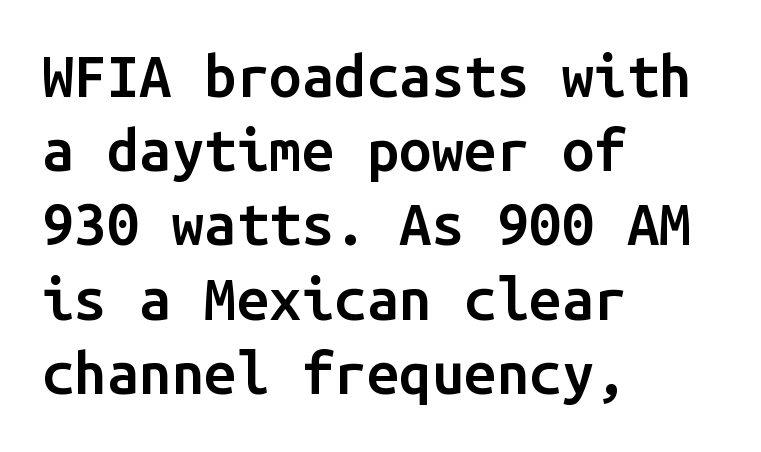
{"serif": "no", "italic": "no", "bold": "semi", "weight": "semibold", "width": "normal", "stroke_contrast": "low", "x_height": "medium", "monospaced": "yes", "underline": "no", "align": "left", "line_spacing": "normal", "line_spacing_ratio": 1.28, "letter_spacing": "normal", "letter_spacing_em": 0.0, "glyph_px": 58}
